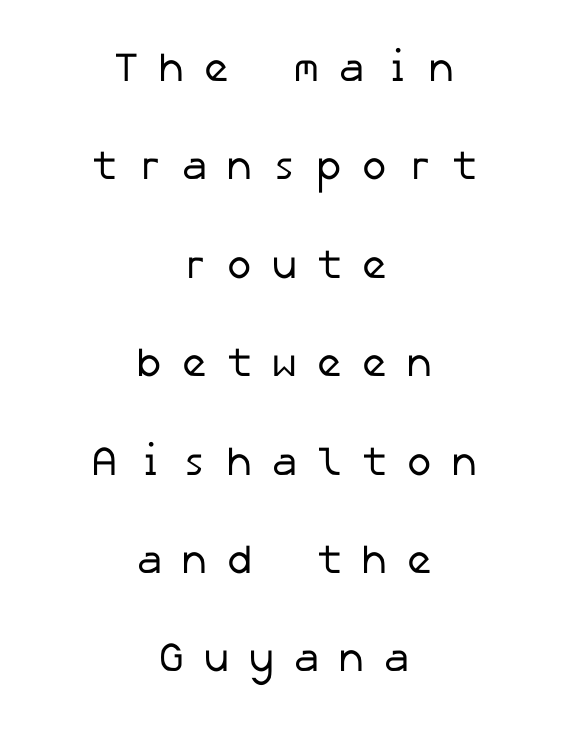
Q: Is the text bold? A: No.
Q: Is the typeface a serif or a sans-serif typeface? A: Sans-serif.
Q: Is the text underlined? A: No.
Q: How is the paragraph aligned? A: Centered.
Q: Is the spacing between letters normal or unusually wide? A: Unusually wide.
Q: Is the spacing between lines tight, normal or loose? A: Loose.
Q: Width (condensed, normal, or wide)? A: Normal.
Q: Stroke contrast? A: Low.
Q: x-height? A: Medium.
